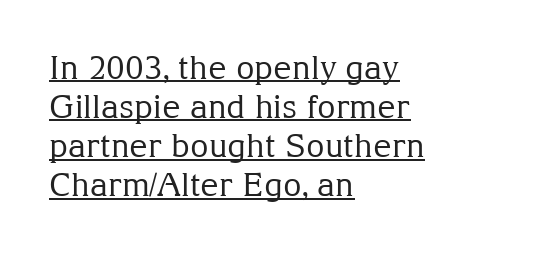
Which margin do the lines hug? The left one — the right edge is uneven. The text was rendered using a seriffed face with decorative stroke endings. Posture: straight, roman, zero tilt. Notice how a bar underscores the lettering throughout. Short note: letters normally spaced. The font is comparable to plain body text, perhaps lighter.
